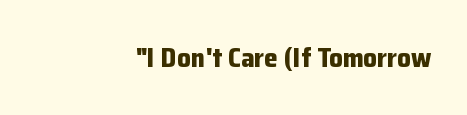
Words float on clear page, feet unadorned. Caption: bold face, heavy strokes. A flush-right, rag-left setting is used for this passage. Rendered with straight, roman letterforms.
